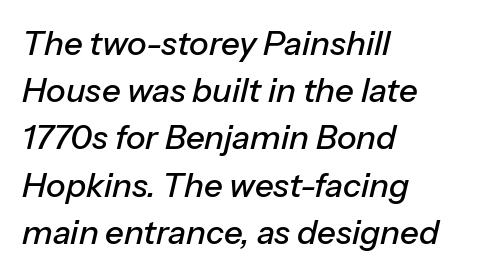
Looking at the ascenders, they clearly lean. Do the characters align in a grid? No, the font is proportional. The rendering uses a moderate line-height, typical for paragraphs. The typesetter chose a ragged-right arrangement here.
